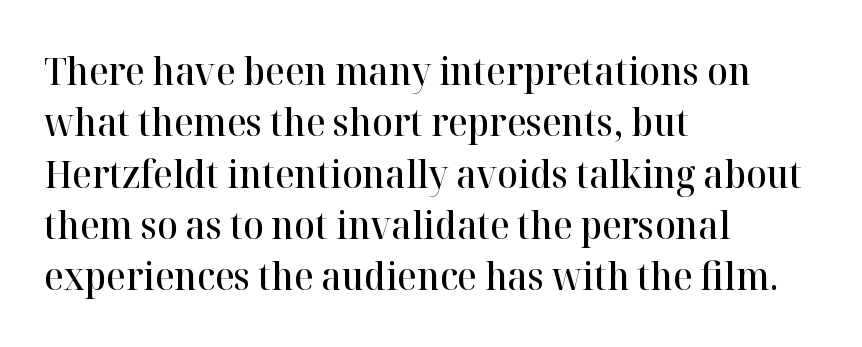
The image shows 38 px semibold serif type, upright; set left-aligned, normal line spacing (1.35x), normal letter spacing, not underlined; high stroke contrast and a medium x-height.
